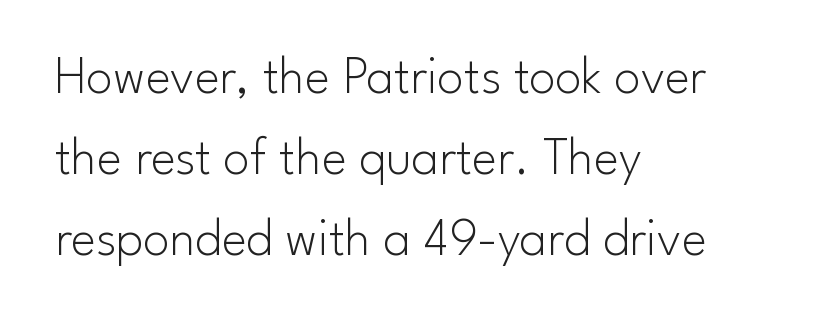
{"serif": "no", "italic": "no", "bold": "no", "weight": "light", "width": "normal", "stroke_contrast": "low", "x_height": "small", "monospaced": "no", "underline": "no", "align": "left", "line_spacing": "normal", "line_spacing_ratio": 1.53, "letter_spacing": "normal", "letter_spacing_em": 0.0, "glyph_px": 53}
